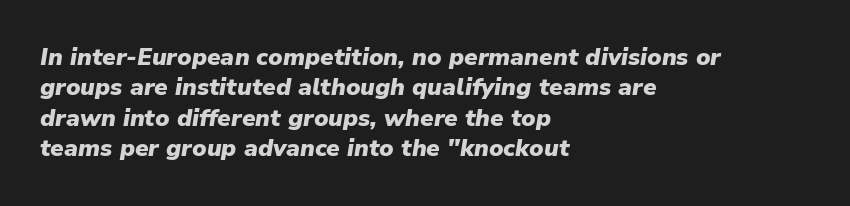
Regular leading. Italic: yes, the glyphs are oblique. Letters rest on an invisible, unmarked baseline. No extra tracking has been applied to these lines.
